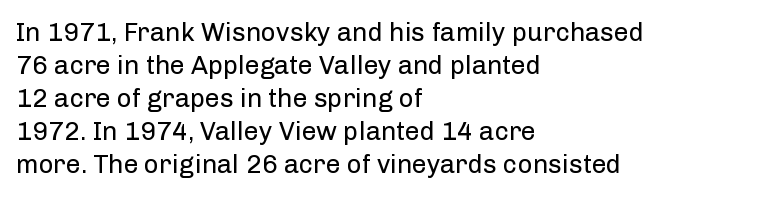
{"italic": "no", "bold": "no", "underline": "no", "align": "left", "line_spacing": "normal", "line_spacing_ratio": 1.27, "letter_spacing": "normal", "letter_spacing_em": 0.0, "glyph_px": 26}
